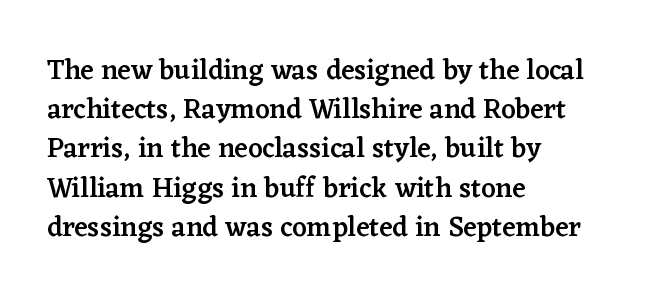
Nobody drew a line under any word here. These lines are rendered in a variable-pitch font. As a designer I'd log this as weight 600, semibold. Glyph-to-glyph distance matches everyday printed text.
